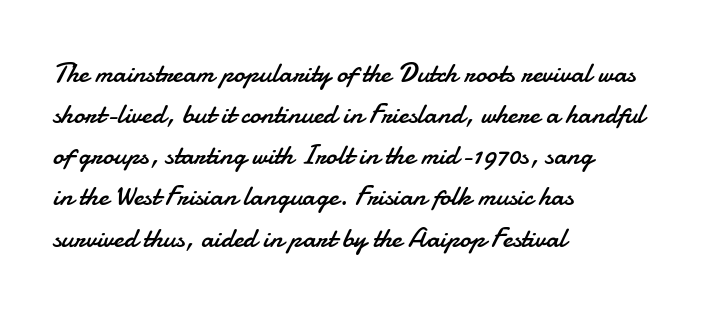
Descender tails drop into unmarked territory. The characters display no serif detailing; their extremities are plain. Observe the ordinary spacing: letters are neighbours, not strangers. Summary of vertical rhythm: regular, with standard interline spacing. Does the copy run flush right? No — it runs flush left. The letters look calm and open, with moderate or lighter stems.
